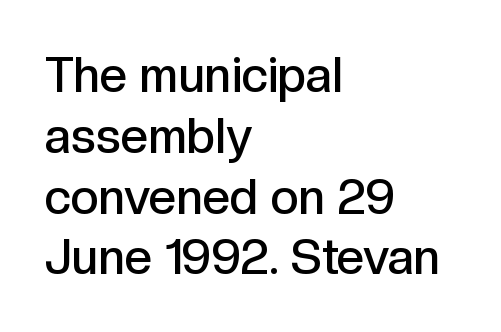
Q: Is the text bold? A: Semi-bold.
Q: Is the text italic (slanted)? A: No, it is upright.
Q: Is the typeface a serif or a sans-serif typeface? A: Sans-serif.
Q: Is the text underlined? A: No.
Q: How is the paragraph aligned? A: Left-aligned.
Q: Is the spacing between letters normal or unusually wide? A: Normal.
Q: Width (condensed, normal, or wide)? A: Normal.
Q: x-height? A: Medium.
Q: Monospaced? A: No.
